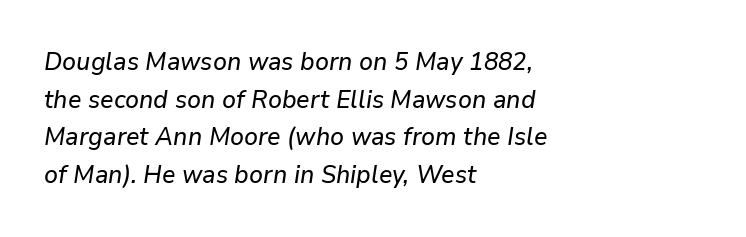
The image shows 25 px text type, italic (leaning right); set left-aligned, normal line spacing (1.51x), normal letter spacing, not underlined.
